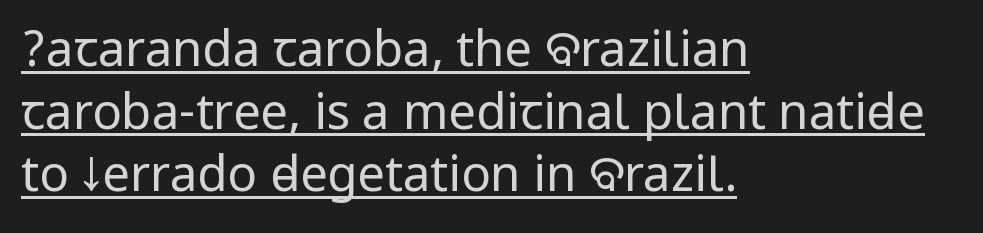
{"serif": "no", "italic": "no", "bold": "no", "weight": "regular", "width": "condensed", "stroke_contrast": "low", "underline": "yes", "align": "left", "line_spacing": "normal", "line_spacing_ratio": 1.28, "letter_spacing": "normal", "letter_spacing_em": 0.0, "glyph_px": 49}
